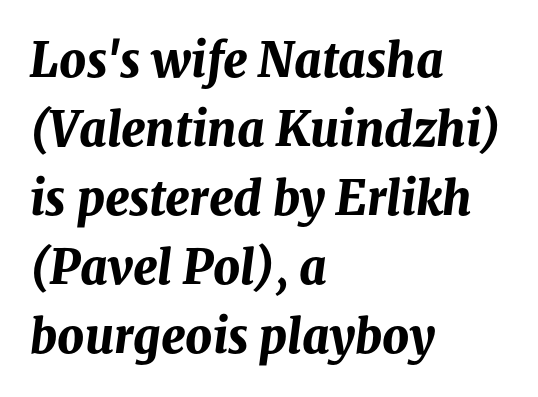
The image shows 47 px bold type, italic (leaning right); set left-aligned, normal line spacing (1.47x), normal letter spacing, not underlined; medium stroke contrast and a medium x-height.
